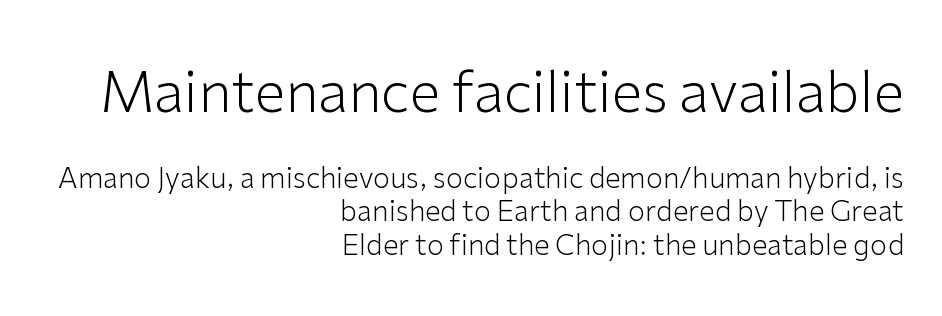
Plain, unruled lines of type. Size contrast runs from large at the top to small at the bottom. Which margin do the lines hug? The right one — the left edge is uneven. Vertical stems look standard width or narrower in stroke.
